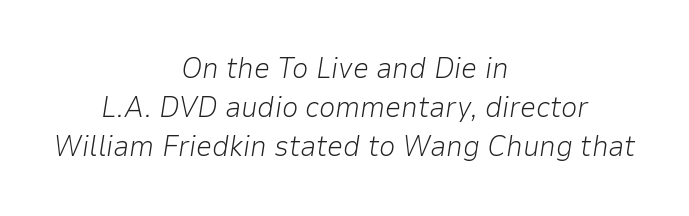
Q: Is the text bold? A: No.
Q: Is the text italic (slanted)? A: Yes, it leans right by about 9 degrees.
Q: Is the text underlined? A: No.
Q: How is the paragraph aligned? A: Centered.
Q: Is the spacing between letters normal or unusually wide? A: Normal.
Q: Is the spacing between lines tight, normal or loose? A: Normal.
Q: Width (condensed, normal, or wide)? A: Normal.
Q: Stroke contrast? A: Low.
Q: x-height? A: Medium.
Q: Monospaced? A: No.
